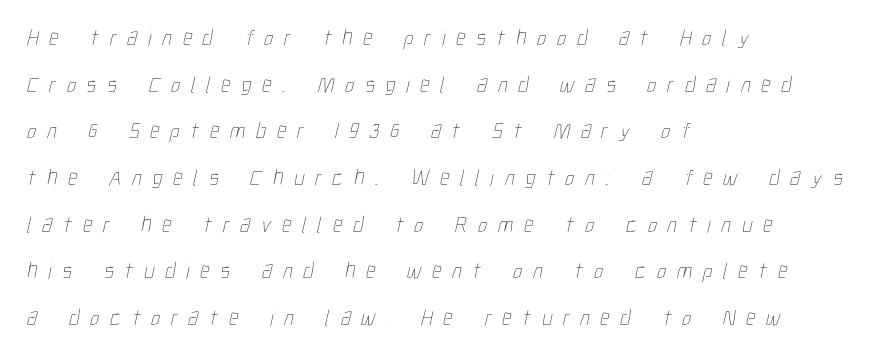
Q: Is the text bold? A: No.
Q: Is the text underlined? A: No.
Q: How is the paragraph aligned? A: Left-aligned.
Q: Is the spacing between letters normal or unusually wide? A: Unusually wide.
Q: Is the spacing between lines tight, normal or loose? A: Loose.
